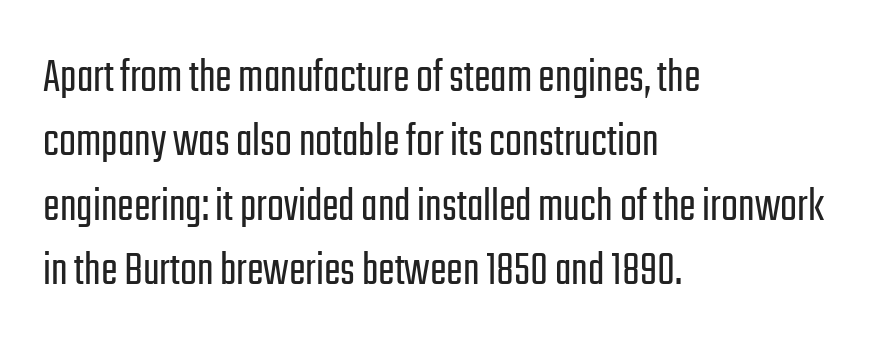
This is the regular roman posture of the typeface. Is the block centered? No — it sits flush against the left margin. Nothing sits at the stroke ends, so this counts as sans-serif. Character widths vary here, with narrow letters taking less room than wide ones.
